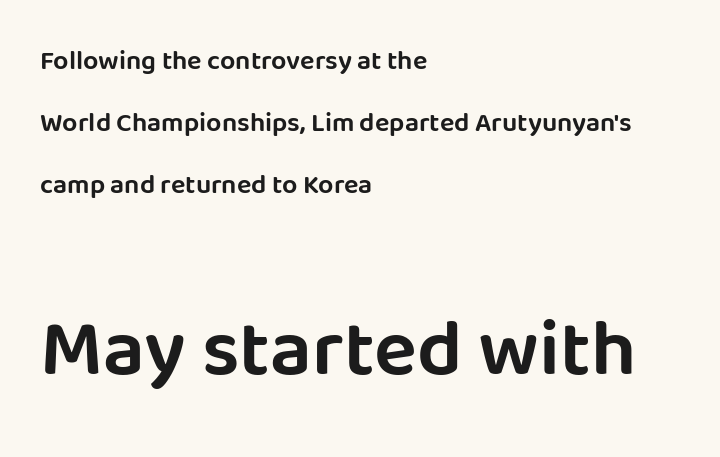
Here the designer chose a conventional face with non-uniform glyph widths. I'd call this a sans setting — the letters go barefoot. It's the straight-up-and-down kind of type. Nobody drew a line under any word here. Successive baselines arrive slowly, with a big drop between each. The designer gave the closing block more size than the opening block.
